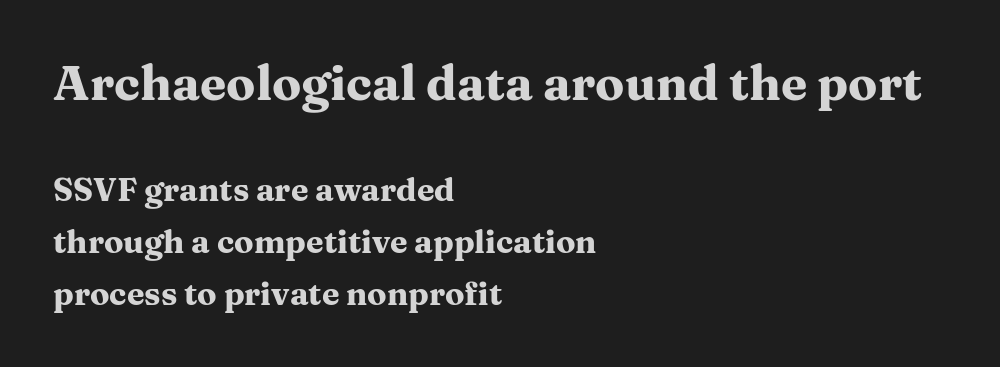
Q: Is the text bold? A: Yes.
Q: Is the text italic (slanted)? A: No, it is upright.
Q: Is the typeface a serif or a sans-serif typeface? A: Serif.
Q: Is the text underlined? A: No.
Q: How is the paragraph aligned? A: Left-aligned.
Q: Is the spacing between letters normal or unusually wide? A: Normal.
Q: Is the spacing between lines tight, normal or loose? A: Normal.
Q: Which block of text is set in a larger size, the first (top) or the second (bottom)? A: The first (top) one.
Q: Width (condensed, normal, or wide)? A: Wide.
Q: Stroke contrast? A: Medium.
Q: x-height? A: Medium.
Q: Monospaced? A: No.
